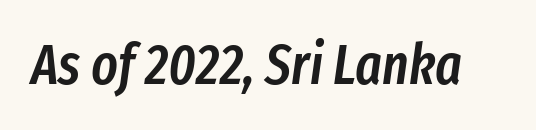
There's an unmistakable incline to the writing here. I'd describe the lettering as semibold — firm but not a full bold. The zone under the glyphs is completely vacant. How are the letters spaced? Ordinarily, with no added tracking.
